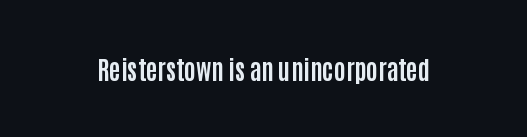
Q: Is the text bold? A: Yes.
Q: Is the text italic (slanted)? A: No, it is upright.
Q: Is the text underlined? A: No.
Q: Is the spacing between letters normal or unusually wide? A: Normal.
